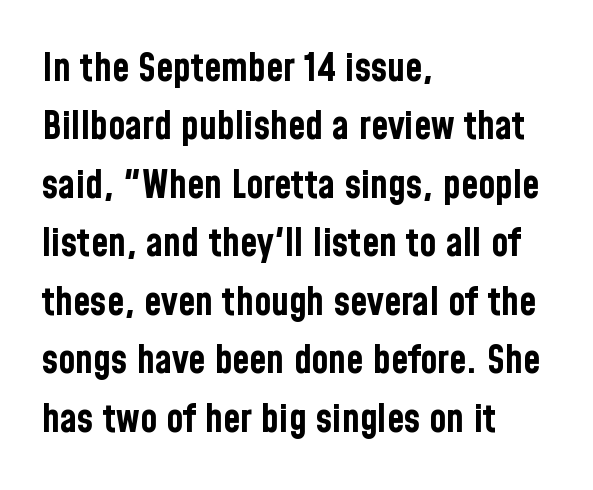
The image shows 39 px bold, condensed sans-serif type, upright; set left-aligned, normal line spacing (1.5x), normal letter spacing, not underlined; low stroke contrast and a medium x-height.
